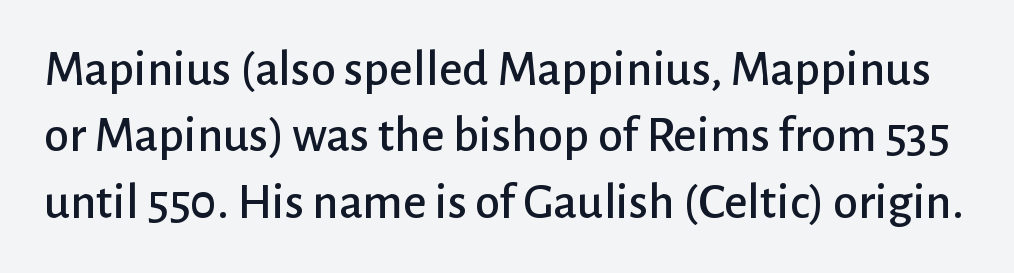
Think of a printed novel: that variable character pitch is what you see here. The line-height multiplier appears to be the usual default. This is roman type, the default non-slanted kind. The typeface chosen for these lines omits serifs. The glyphs are unaccompanied by any horizontal stroke below them. The passage shown has conventional tracking throughout.
